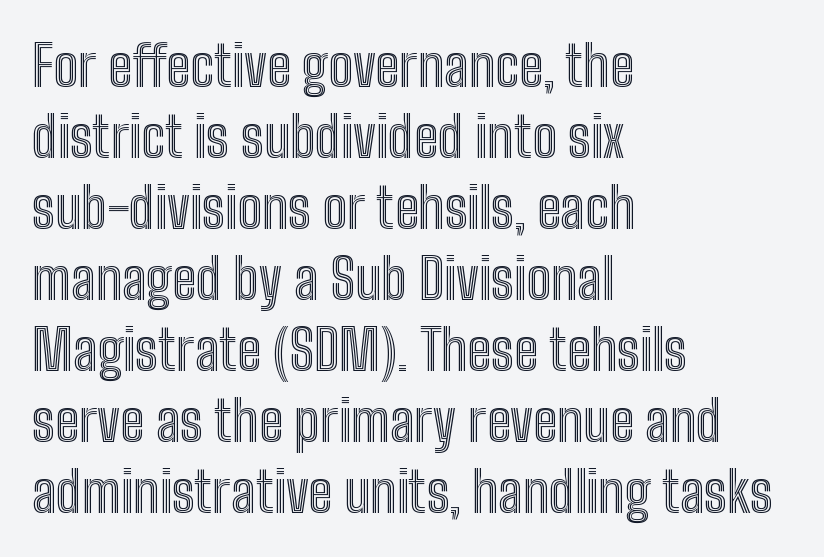
{"italic": "no", "width": "condensed", "x_height": "medium", "monospaced": "no", "underline": "no", "align": "left", "line_spacing": "normal", "line_spacing_ratio": 1.29, "letter_spacing": "normal", "letter_spacing_em": 0.0, "glyph_px": 55}
